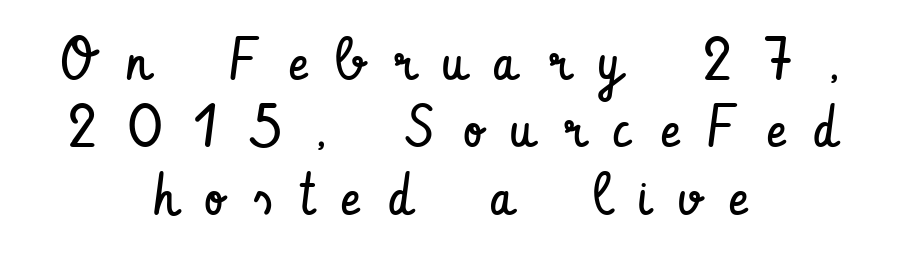
{"serif": "no", "italic": "no", "bold": "no", "weight": "regular", "width": "condensed", "stroke_contrast": "low", "x_height": "small", "monospaced": "no", "underline": "no", "align": "center", "line_spacing": "tight", "line_spacing_ratio": 1.14, "letter_spacing": "wide", "letter_spacing_em": 0.48, "glyph_px": 59}
